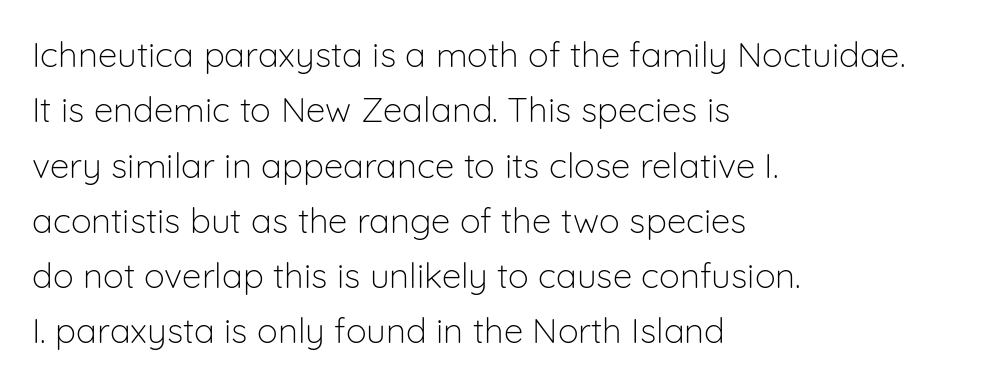
The image shows 35 px light sans-serif type, upright; set left-aligned, normal line spacing (1.58x), normal letter spacing, not underlined; low stroke contrast and a medium x-height.
